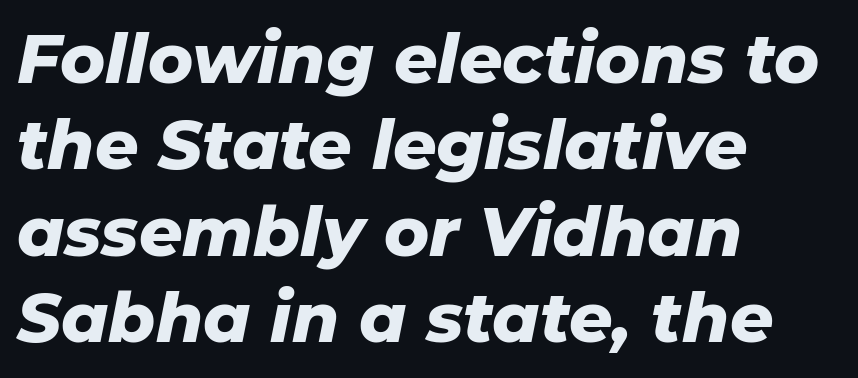
The image shows 68 px heavy type, italic (leaning right); set left-aligned, normal line spacing (1.27x), normal letter spacing, not underlined; low stroke contrast and a medium x-height.
